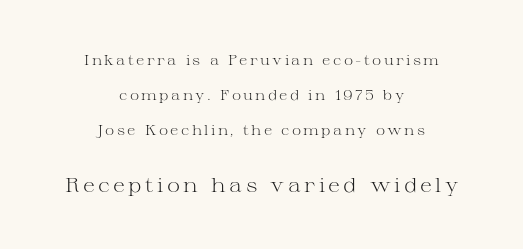
Q: Is the text bold? A: No.
Q: Is the text italic (slanted)? A: No, it is upright.
Q: Is the text underlined? A: No.
Q: How is the paragraph aligned? A: Centered.
Q: Is the spacing between lines tight, normal or loose? A: Loose.
Q: Which block of text is set in a larger size, the first (top) or the second (bottom)? A: The second (bottom) one.
